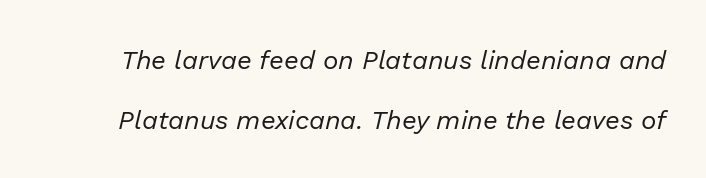
Successive baselines arrive slowly, with a big drop between each. Slant detected: the letters are inclined. No heavy texture on the line: the type isn't bold. Characters follow at the spacing the type designer built in. The gap between lines stays unmarked.
